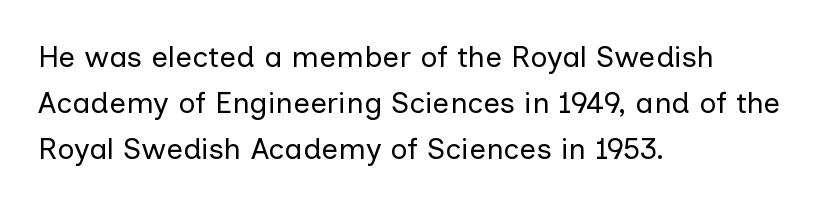
{"serif": "no", "italic": "no", "bold": "no", "weight": "regular", "width": "normal", "stroke_contrast": "low", "x_height": "medium", "monospaced": "no", "underline": "no", "align": "left", "line_spacing": "normal", "line_spacing_ratio": 1.54, "letter_spacing": "normal", "letter_spacing_em": 0.0, "glyph_px": 30}
